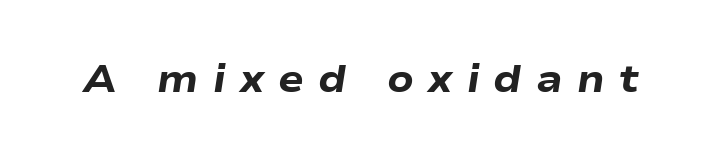
The image shows 38 px heavy, wide type, italic (leaning right); set unusually wide letter spacing (+0.37 em), not underlined; low stroke contrast and a medium x-height.
